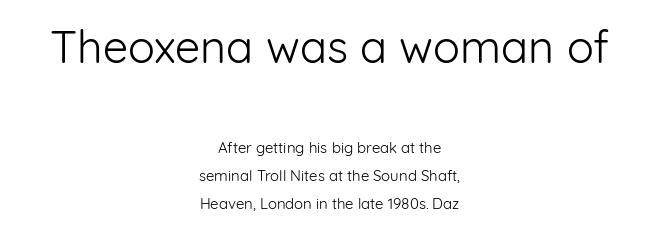
The image shows 45 px light sans-serif type, upright; set centered, line spacing 1.87x, normal letter spacing, not underlined; the first (top) block is 3.0x larger; low stroke contrast and a medium x-height.
